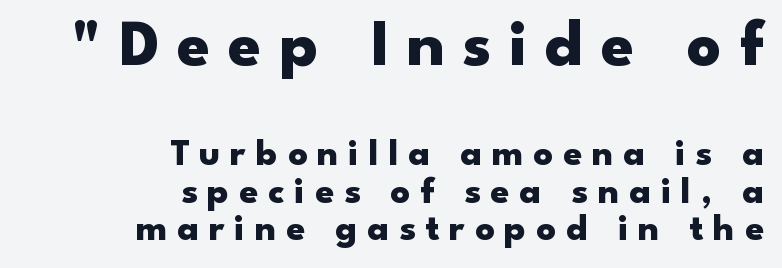
Q: Is the text bold? A: Yes.
Q: Is the text italic (slanted)? A: No, it is upright.
Q: Is the typeface a serif or a sans-serif typeface? A: Sans-serif.
Q: Is the text underlined? A: No.
Q: How is the paragraph aligned? A: Right-aligned.
Q: Is the spacing between letters normal or unusually wide? A: Unusually wide.
Q: Is the spacing between lines tight, normal or loose? A: Tight.
Q: Which block of text is set in a larger size, the first (top) or the second (bottom)? A: The first (top) one.
Q: Width (condensed, normal, or wide)? A: Wide.
Q: Stroke contrast? A: Low.
Q: x-height? A: Small.
Q: Monospaced? A: No.
